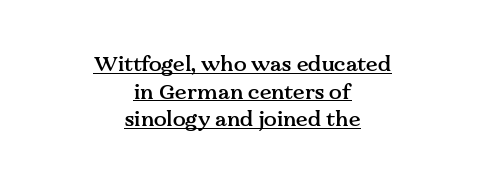
The image shows 21 px text type, upright; set centered, normal line spacing (1.31x), normal letter spacing, underlined.
